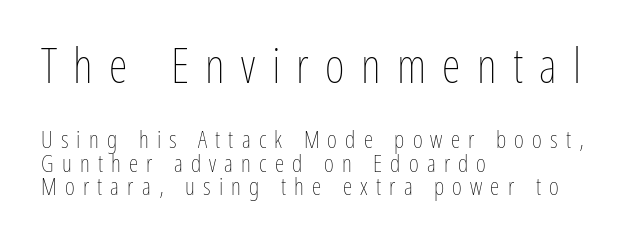
{"italic": "no", "bold": "no", "weight": "thin", "width": "condensed", "stroke_contrast": "low", "x_height": "medium", "monospaced": "no", "underline": "no", "align": "left", "line_spacing": "tight", "line_spacing_ratio": 0.99, "letter_spacing": "wide", "letter_spacing_em": 0.34, "larger_block": "first", "size_ratio": 2.0, "glyph_px": 48}
